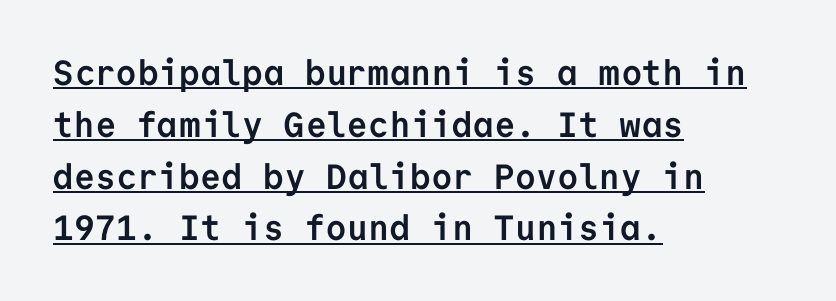
As a designer I'd log this as weight 700, bold. Nobody touched the tracking dial on this one. A normal amount of white space separates one row of letters from the next. A rule runs beneath these lines of type. Here the designer chose a console-style face with uniform glyph widths. Upright lettering throughout.
